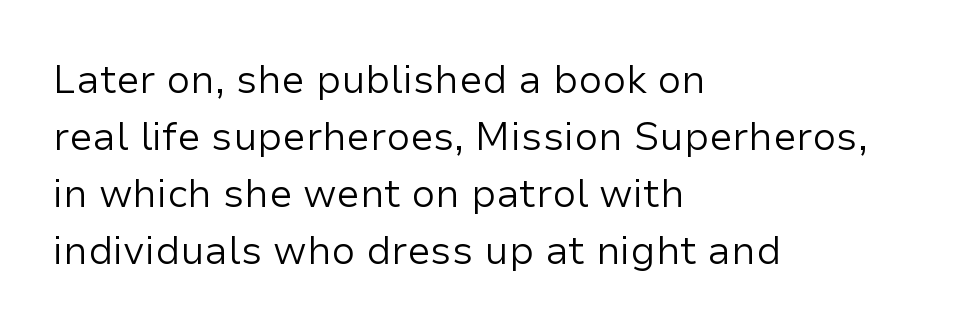
Q: Is the text bold? A: No.
Q: Is the text italic (slanted)? A: No, it is upright.
Q: Is the typeface a serif or a sans-serif typeface? A: Sans-serif.
Q: Is the text underlined? A: No.
Q: How is the paragraph aligned? A: Left-aligned.
Q: Is the spacing between letters normal or unusually wide? A: Normal.
Q: Is the spacing between lines tight, normal or loose? A: Normal.
Q: Width (condensed, normal, or wide)? A: Normal.
Q: Stroke contrast? A: Low.
Q: x-height? A: Medium.
Q: Monospaced? A: No.
